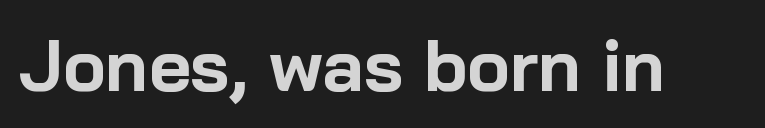
{"serif": "no", "italic": "no", "bold": "yes", "weight": "bold", "width": "normal", "stroke_contrast": "low", "x_height": "medium", "monospaced": "no", "underline": "no", "letter_spacing": "normal", "letter_spacing_em": 0.0, "glyph_px": 72}
